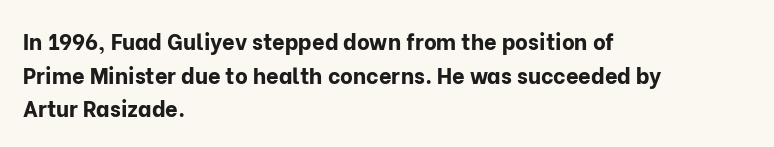
{"italic": "no", "bold": "yes", "underline": "no", "align": "left", "line_spacing": "normal", "line_spacing_ratio": 1.53, "letter_spacing": "normal", "letter_spacing_em": 0.0, "glyph_px": 22}
